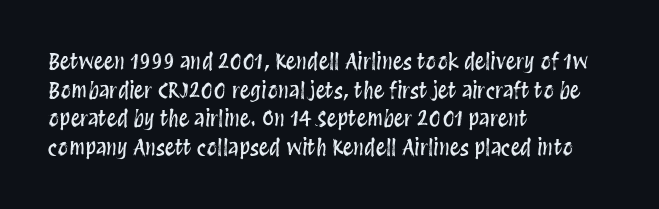
{"italic": "no", "underline": "no", "align": "left", "line_spacing": "normal", "line_spacing_ratio": 1.36, "letter_spacing": "normal", "letter_spacing_em": 0.0, "glyph_px": 21}
